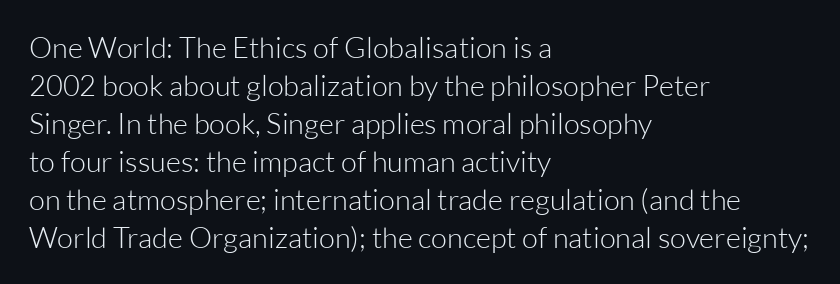
Q: Is the text bold? A: No.
Q: Is the text italic (slanted)? A: No, it is upright.
Q: Is the typeface a serif or a sans-serif typeface? A: Sans-serif.
Q: Is the text underlined? A: No.
Q: How is the paragraph aligned? A: Left-aligned.
Q: Is the spacing between letters normal or unusually wide? A: Normal.
Q: Is the spacing between lines tight, normal or loose? A: Normal.
Q: Width (condensed, normal, or wide)? A: Normal.
Q: Stroke contrast? A: Low.
Q: x-height? A: Medium.
Q: Monospaced? A: No.
